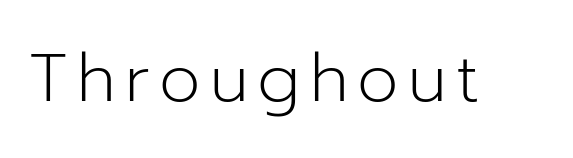
The image shows 66 px light sans-serif type, upright; set not underlined; low stroke contrast and a medium x-height.
